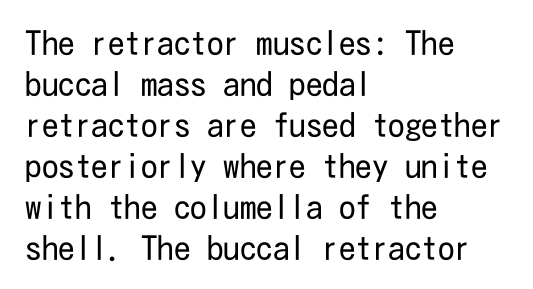
Letterform terminals end flat and unadorned throughout the passage. Nothing unusual about the tracking: characters are spaced as the font intends. Weight: not bold — regular or lighter. Italic? Not at all — the glyphs are vertical.
